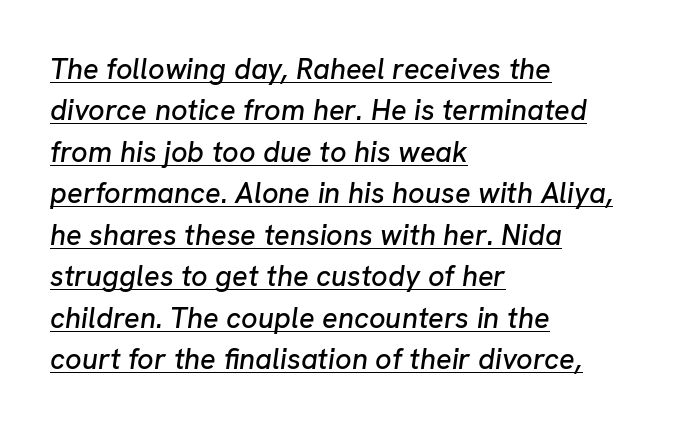
{"italic": "yes", "lean": "right", "slant_degrees": 8, "width": "normal", "stroke_contrast": "low", "x_height": "medium", "monospaced": "no", "underline": "yes", "align": "left", "line_spacing": "normal", "line_spacing_ratio": 1.43, "letter_spacing": "normal", "letter_spacing_em": 0.0, "glyph_px": 29}
